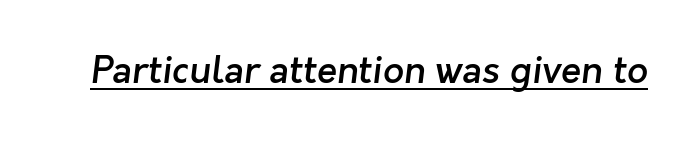
Character widths vary here, with narrow letters taking less room than wide ones. Heft: intermediate — a semibold. Beneath each row of characters lies a ruled line. This is sans-serif lettering, the kind often seen on screens and signage. No extra tracking has been applied to these lines.
